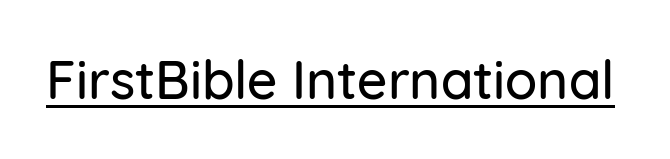
What decoration does the sample have? An underline. The designer went with a sans here, leaving each stem footless. Default kerning and tracking; the words read as compact shapes. The rendering uses natural spacing where letterforms have individual widths. Italic: no, the glyphs are upright roman.
